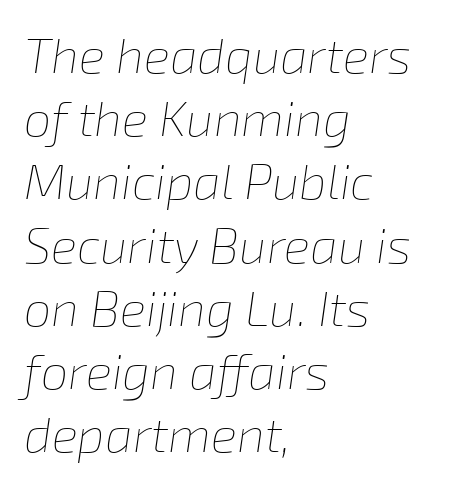
The image shows 49 px thin type, italic (leaning right); set left-aligned, normal line spacing (1.29x), normal letter spacing, not underlined; low stroke contrast and a medium x-height.
